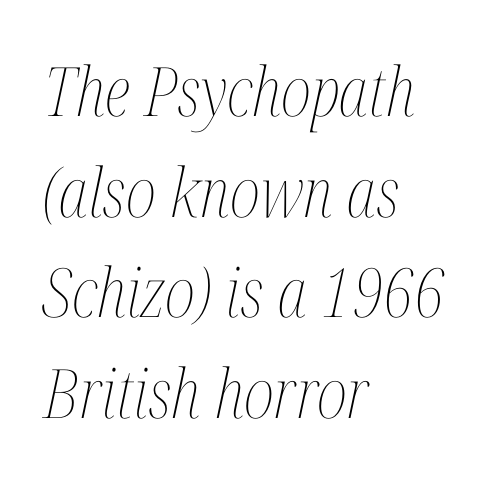
The image shows 68 px thin, condensed type, italic (leaning right); set left-aligned, normal line spacing (1.48x), normal letter spacing, not underlined; medium stroke contrast and a medium x-height.
